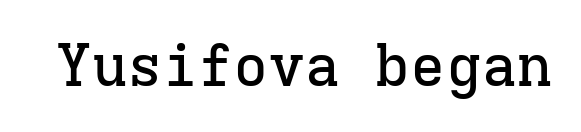
{"serif": "yes", "italic": "no", "width": "normal", "stroke_contrast": "low", "x_height": "medium", "monospaced": "yes", "underline": "no", "letter_spacing": "normal", "letter_spacing_em": 0.0, "glyph_px": 59}
